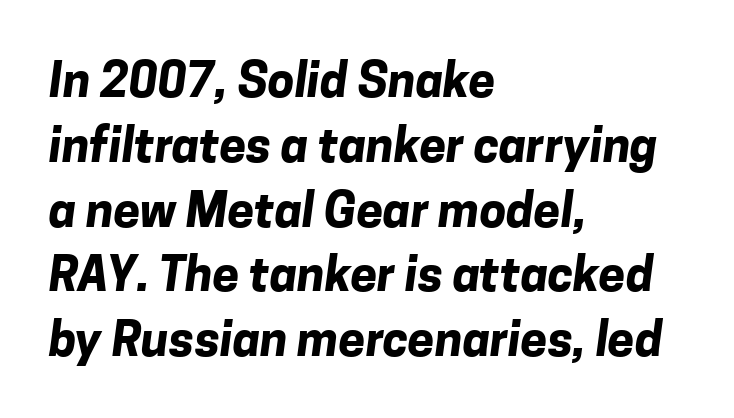
Any mark beneath the type? The region is blank. Where is the straight margin? On the left. A typesetter would call this zero additional tracking. This sample keeps an unexceptional amount of space between lines. Font category for this specimen: sans-serif. Is this a fixed-width face? No — the glyphs have proportional, varying widths.
